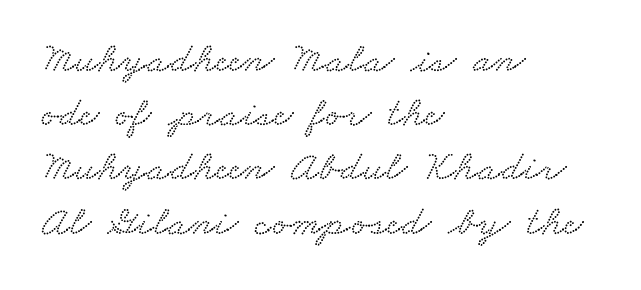
{"serif": "yes", "width": "wide", "stroke_contrast": "low", "x_height": "small", "monospaced": "no", "underline": "no", "align": "left", "line_spacing": "normal", "line_spacing_ratio": 1.29, "letter_spacing": "normal", "letter_spacing_em": 0.0, "glyph_px": 42}
